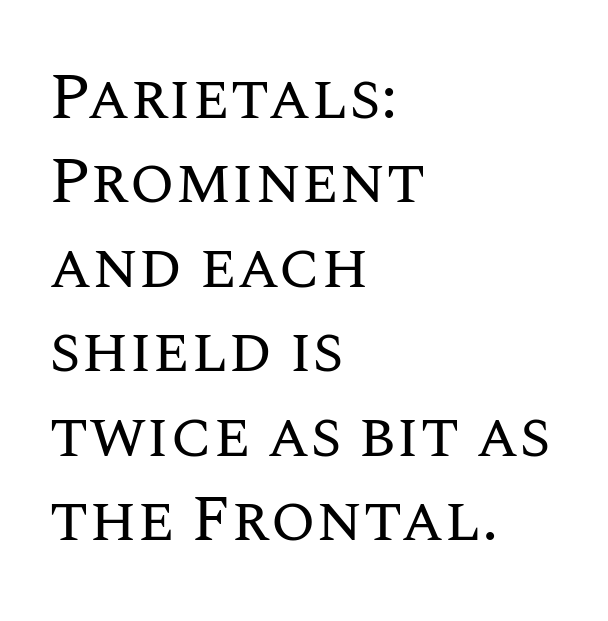
The image shows 65 px regular-weight type, upright; set left-aligned, normal line spacing (1.3x), normal letter spacing, not underlined; medium stroke contrast and a large x-height.
